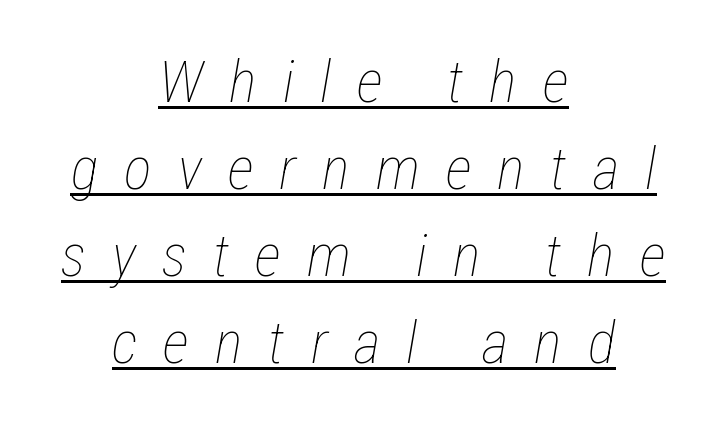
The image shows 58 px thin, condensed type, italic (leaning right); set centered, normal line spacing (1.5x), unusually wide letter spacing (+0.45 em), underlined; low stroke contrast and a medium x-height.
